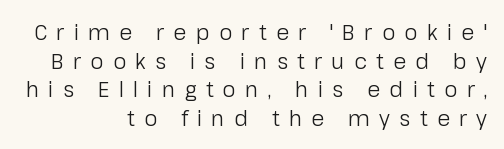
Letter spacing: wide. Vertical stems look standard width or narrower in stroke. The specimen reads as upright at a glance. Each row of text sits above clean, open space. Compared with typical paragraphs, the rows here are spaced about the same. Right-aligned paragraph, ragged on the left.
